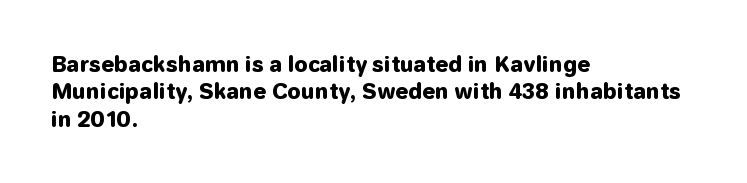
The image shows 21 px bold type, upright; set left-aligned, normal line spacing (1.3x), normal letter spacing, not underlined.
